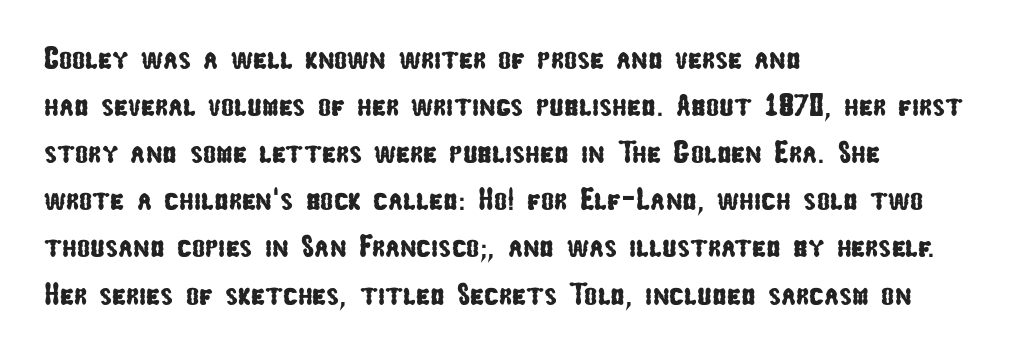
Nobody drew a line under any word here. The rendering uses natural spacing where letterforms have individual widths. All the whitespace from short lines collects on the right. The designer left line spacing at the default.
